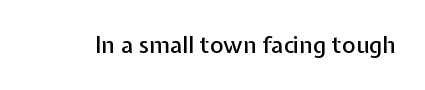
Each word holds together tightly as a unit, with standard inter-letter gaps. Posture: upright roman. The specimen omits any rule beneath the text block's lines.
